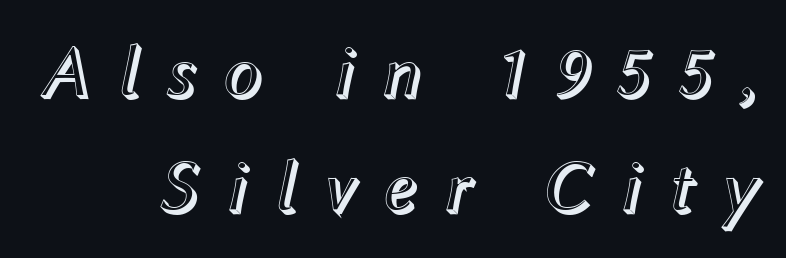
The image shows 74 px text type, italic (leaning right); set right-aligned, normal line spacing (1.56x), unusually wide letter spacing (+0.34 em), not underlined; a medium x-height.
